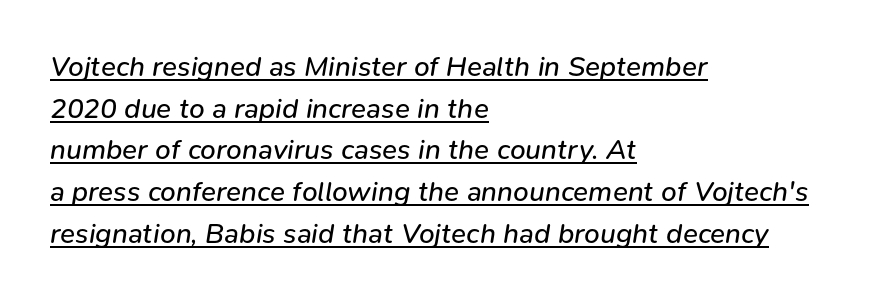
Q: Is the text bold? A: No.
Q: Is the text italic (slanted)? A: Yes, it leans right by about 9 degrees.
Q: Is the text underlined? A: Yes.
Q: How is the paragraph aligned? A: Left-aligned.
Q: Is the spacing between letters normal or unusually wide? A: Normal.
Q: Is the spacing between lines tight, normal or loose? A: Normal.
Q: Width (condensed, normal, or wide)? A: Normal.
Q: Stroke contrast? A: Low.
Q: x-height? A: Medium.
Q: Monospaced? A: No.
